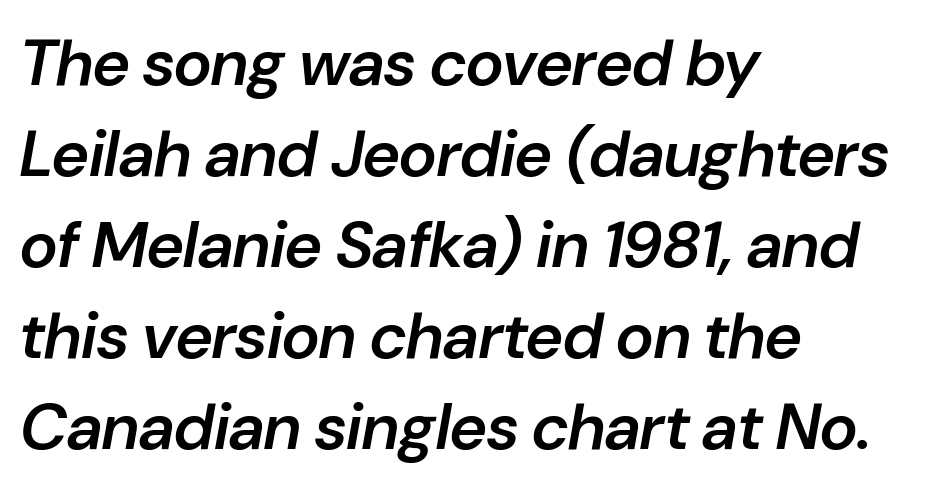
The image shows 65 px semibold type, italic (leaning right); set left-aligned, normal line spacing (1.4x), normal letter spacing, not underlined; low stroke contrast and a medium x-height.
